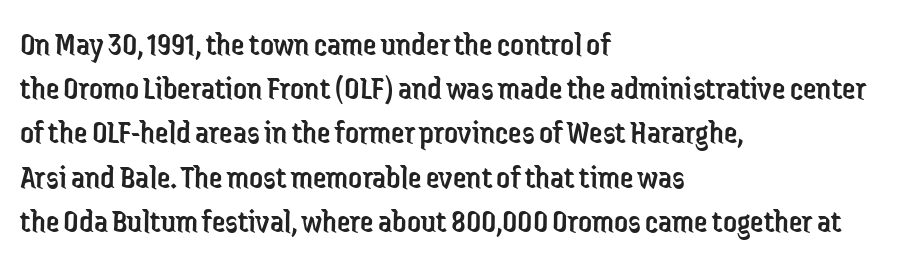
Q: Is the text bold? A: No.
Q: Is the text italic (slanted)? A: No, it is upright.
Q: Is the typeface a serif or a sans-serif typeface? A: Sans-serif.
Q: Is the text underlined? A: No.
Q: How is the paragraph aligned? A: Left-aligned.
Q: Is the spacing between letters normal or unusually wide? A: Normal.
Q: Is the spacing between lines tight, normal or loose? A: Normal.
Q: Width (condensed, normal, or wide)? A: Condensed.
Q: Stroke contrast? A: Low.
Q: x-height? A: Medium.
Q: Monospaced? A: No.
